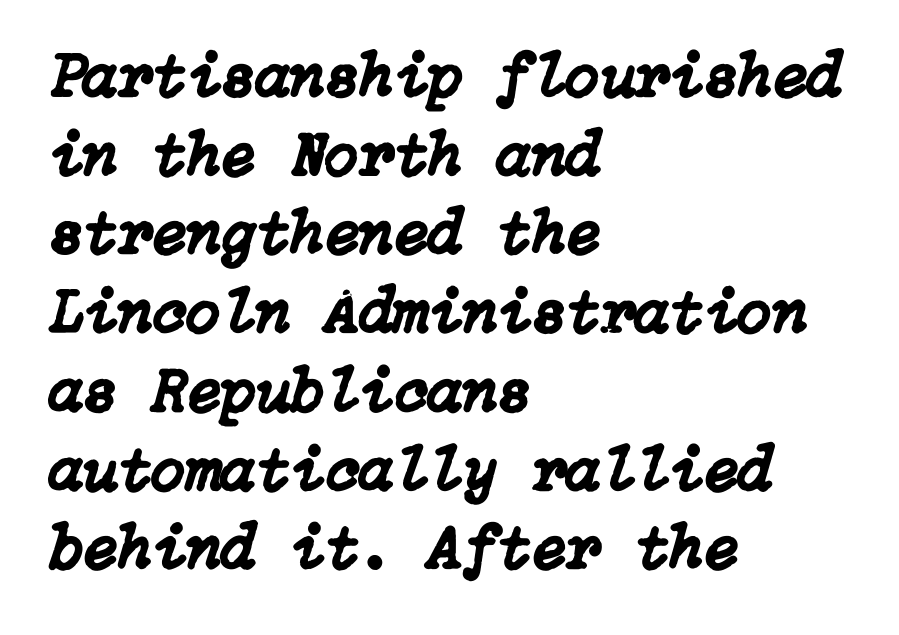
Yep, that's italic — everything's leaning. Each new line begins a customary step beneath the previous one. What stands out about the letter spacing? Nothing — it is the standard amount. These lines are set flush left with a ragged right edge. This rendering features lettering with no underline.
